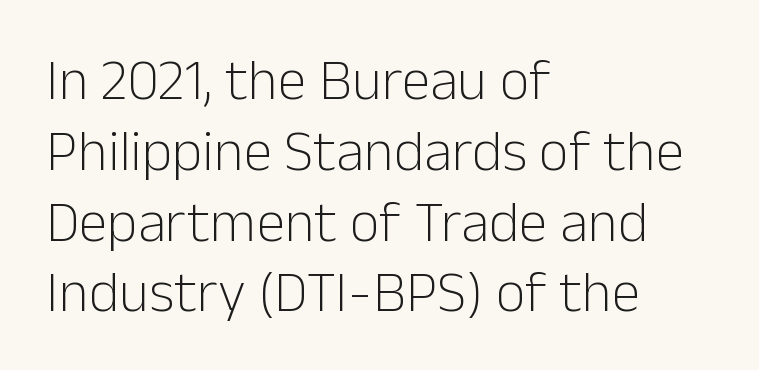
This rendering employs a face without finishing strokes, i.e., a sans-serif. Only glyphs here, with clear space below each row. Reading down the block, your eye returns to a fixed left position each line. Here the glyphs are tracked normally, forming tight word shapes. Nothing heavy about these letters — not bold at all.
